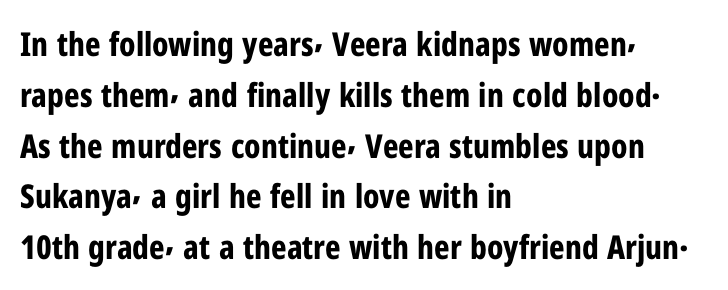
The image shows 33 px bold, condensed sans-serif type, upright; set left-aligned, normal line spacing (1.54x), normal letter spacing, not underlined; low stroke contrast and a medium x-height.
